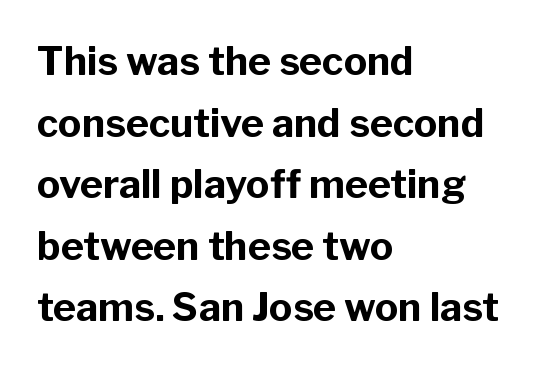
In terms of letterspacing, this is plain default setting. These lines are composed in type without serifs. Normally led — the rows are evenly, conventionally spaced. The face used here has the dense, thick strokes of a bold.
